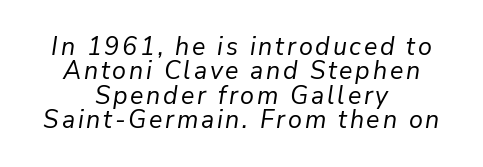
{"italic": "yes", "lean": "right", "slant_degrees": 9, "bold": "no", "underline": "no", "align": "center", "line_spacing": "tight", "line_spacing_ratio": 0.98, "glyph_px": 25}
